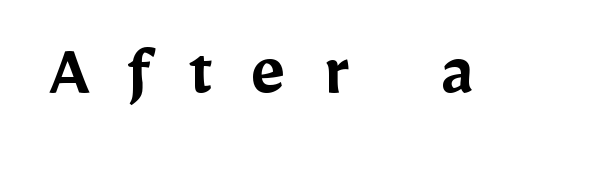
The image shows 77 px semibold sans-serif type, upright; set unusually wide letter spacing (+0.48 em), not underlined; low stroke contrast and a medium x-height.
